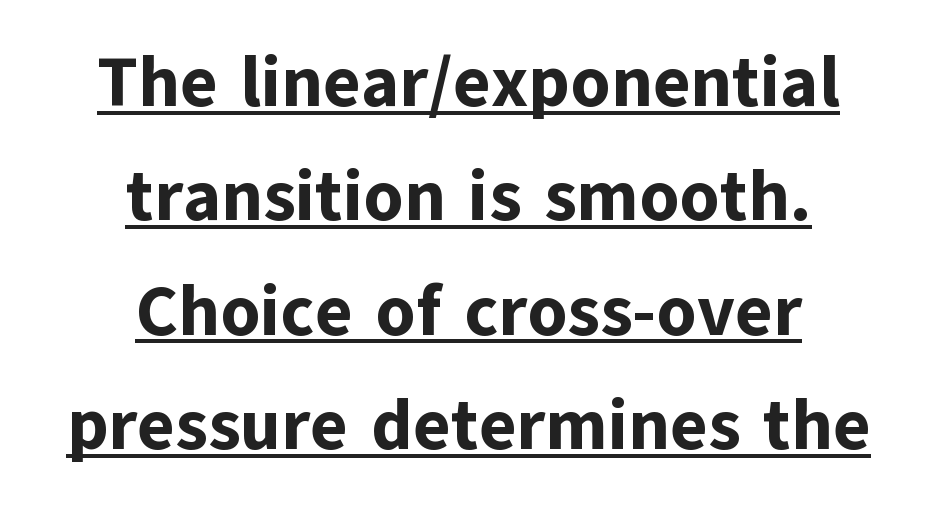
{"serif": "no", "italic": "no", "bold": "yes", "weight": "bold", "width": "normal", "stroke_contrast": "low", "x_height": "medium", "monospaced": "no", "underline": "yes", "align": "center", "line_spacing": "normal", "line_spacing_ratio": 1.61, "letter_spacing": "normal", "letter_spacing_em": 0.0, "glyph_px": 71}
